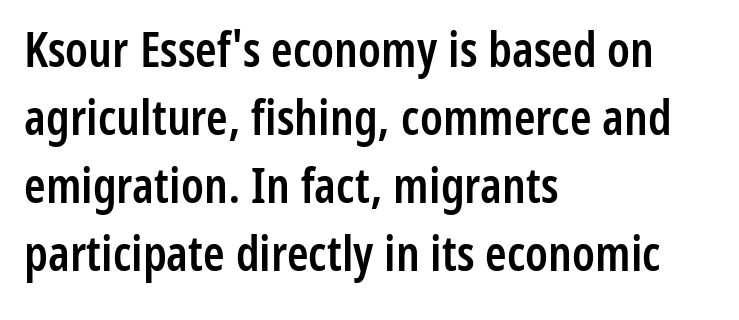
{"serif": "no", "italic": "no", "bold": "semi", "weight": "semibold", "width": "condensed", "stroke_contrast": "low", "x_height": "medium", "monospaced": "no", "underline": "no", "align": "left", "line_spacing": "normal", "line_spacing_ratio": 1.39, "letter_spacing": "normal", "letter_spacing_em": 0.0, "glyph_px": 49}
